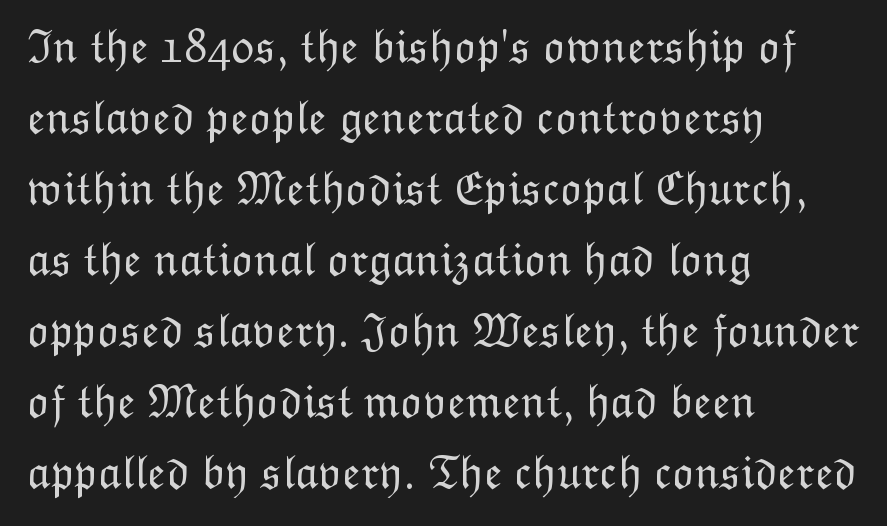
{"italic": "no", "bold": "no", "weight": "light", "width": "normal", "stroke_contrast": "low", "x_height": "medium", "monospaced": "no", "underline": "no", "align": "left", "line_spacing": "normal", "line_spacing_ratio": 1.51, "letter_spacing": "normal", "letter_spacing_em": 0.0, "glyph_px": 47}
